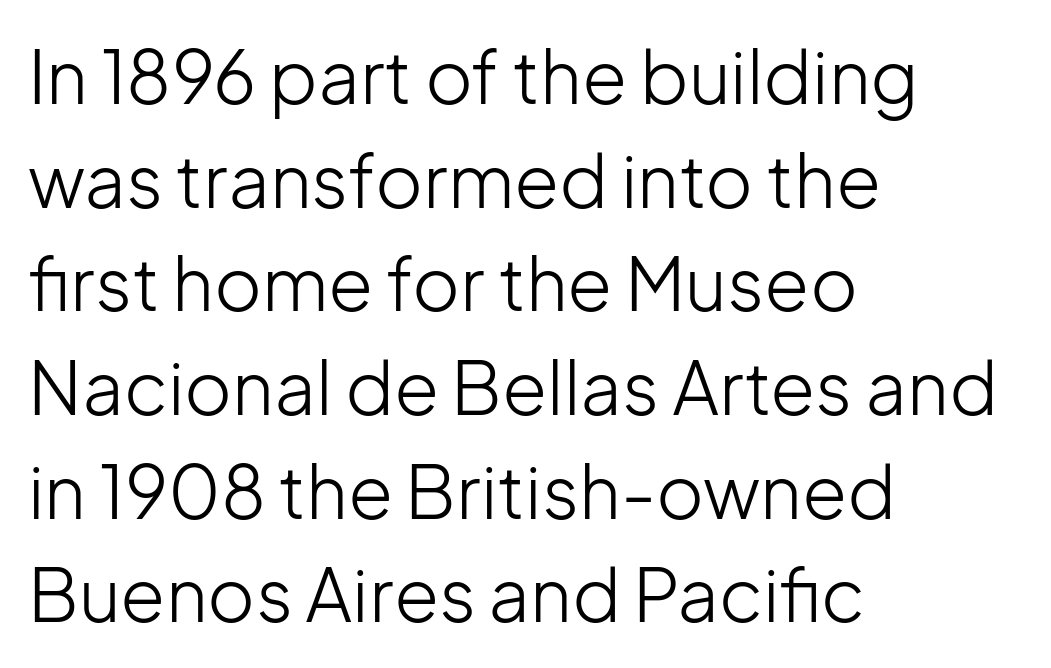
Unlike italic type, these characters show no tilt at all. This sample has the flowing, uneven cadence of proportional lettering. The letters look calm and open, with moderate or lighter stems. Interline gaps are of average width in this sample. Casual observation: everything's shoved over to the left. Nothing unusual about the tracking: characters are spaced as the font intends.
